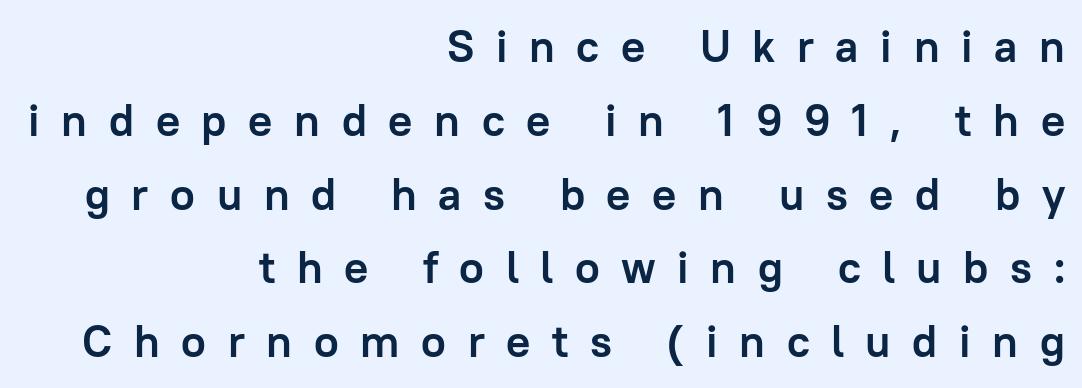
In terms of weight, the rendering is a true, heavy bold. In CSS terms this would be text-align: right. Do the characters align in a grid? No, the font is proportional. Notice how the stems are strictly vertical — no italics here.
